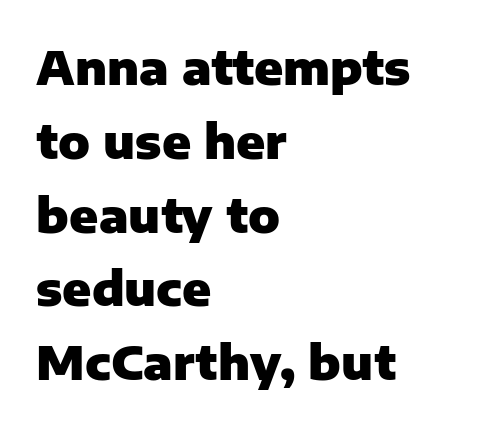
The image shows 47 px heavy sans-serif type, upright; set left-aligned, normal line spacing (1.57x), normal letter spacing, not underlined; low stroke contrast and a medium x-height.
